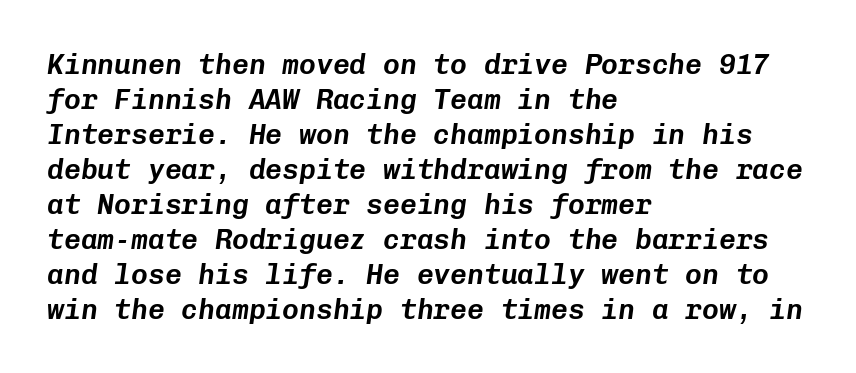
Q: Is the text italic (slanted)? A: Yes, it leans right by about 8 degrees.
Q: Is the text underlined? A: No.
Q: How is the paragraph aligned? A: Left-aligned.
Q: Is the spacing between letters normal or unusually wide? A: Normal.
Q: Is the spacing between lines tight, normal or loose? A: Normal.
Q: Width (condensed, normal, or wide)? A: Normal.
Q: Stroke contrast? A: Low.
Q: x-height? A: Medium.
Q: Monospaced? A: Yes.
